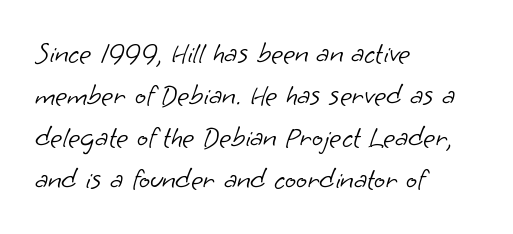
The image shows 29 px light sans-serif type; set left-aligned, normal line spacing (1.45x), normal letter spacing, not underlined; low stroke contrast and a small x-height.
